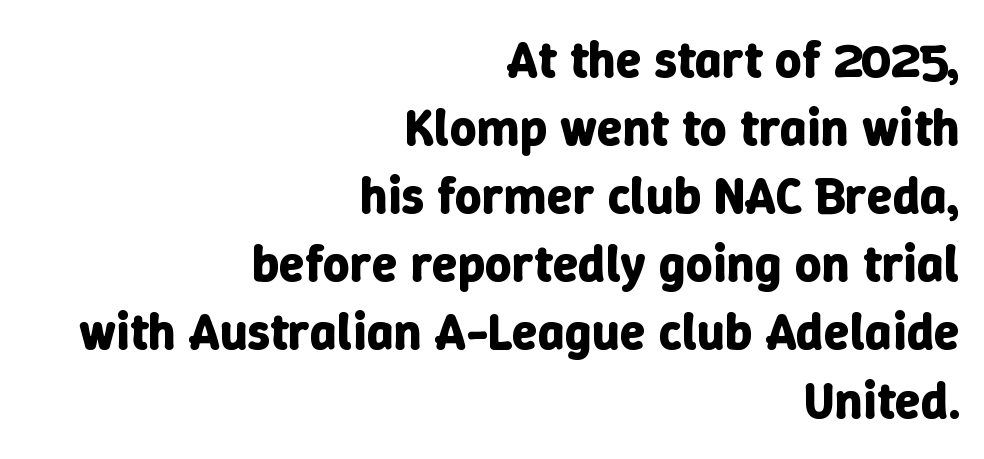
The image shows 52 px bold type, upright; set right-aligned, normal line spacing (1.31x), normal letter spacing, not underlined; low stroke contrast and a medium x-height.
